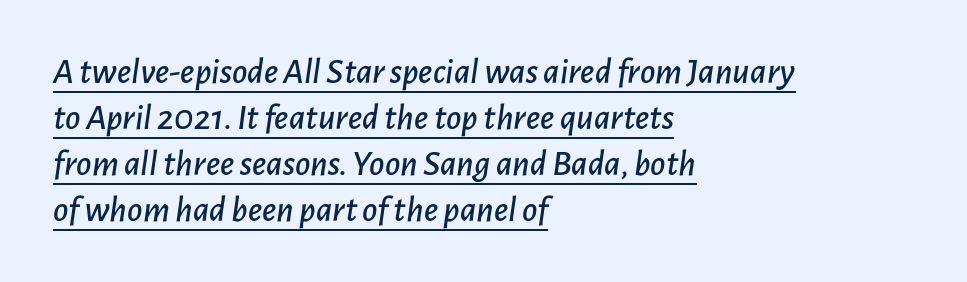
Q: Is the text italic (slanted)? A: Yes, it leans right by about 7 degrees.
Q: Is the text underlined? A: Yes.
Q: How is the paragraph aligned? A: Left-aligned.
Q: Is the spacing between letters normal or unusually wide? A: Normal.
Q: Width (condensed, normal, or wide)? A: Normal.
Q: Stroke contrast? A: Low.
Q: x-height? A: Medium.
Q: Monospaced? A: No.
